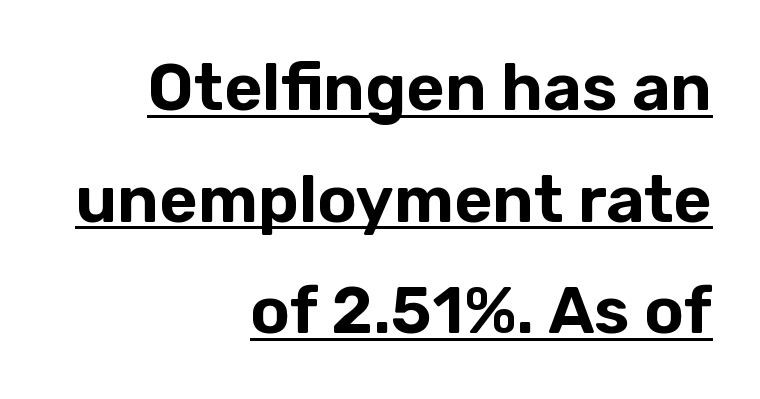
The image shows 66 px sans-serif type, upright; set right-aligned, normal line spacing (1.69x), normal letter spacing, underlined; low stroke contrast and a medium x-height.
